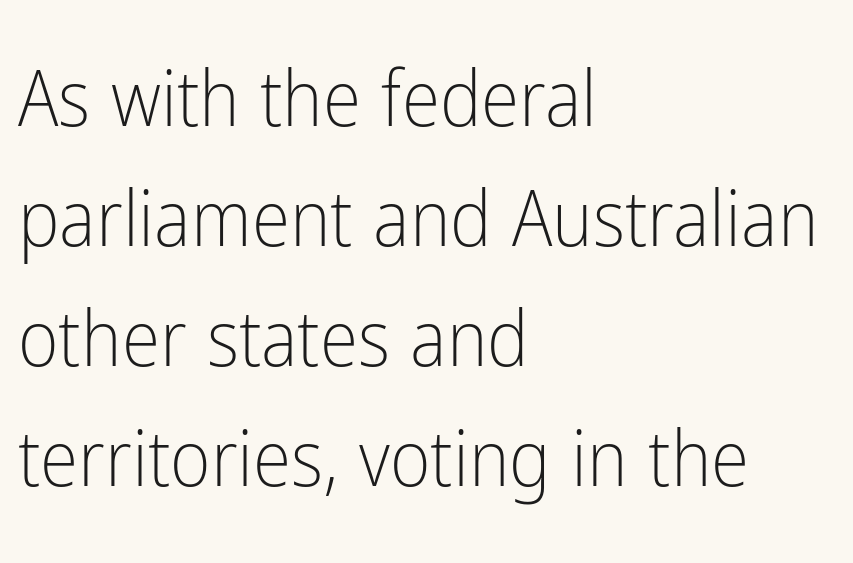
The image shows 78 px light, condensed sans-serif type, upright; set left-aligned, normal line spacing (1.54x), normal letter spacing, not underlined; low stroke contrast and a medium x-height.
